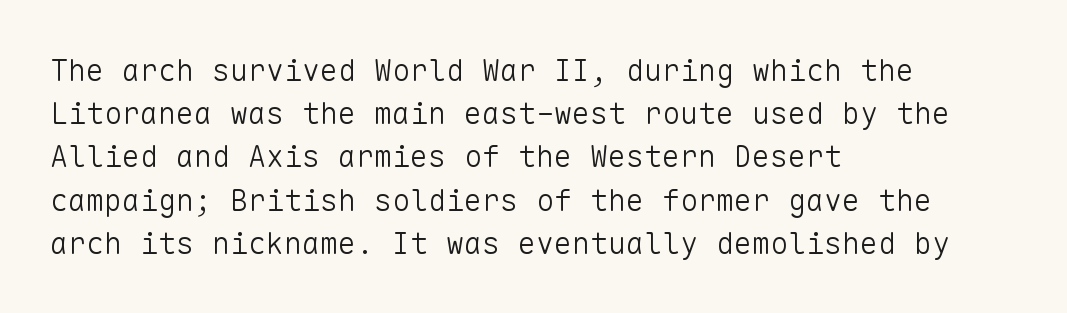
Q: Is the text bold? A: No.
Q: Is the text italic (slanted)? A: No, it is upright.
Q: Is the typeface a serif or a sans-serif typeface? A: Sans-serif.
Q: Is the text underlined? A: No.
Q: How is the paragraph aligned? A: Left-aligned.
Q: Is the spacing between letters normal or unusually wide? A: Normal.
Q: Is the spacing between lines tight, normal or loose? A: Normal.
Q: Width (condensed, normal, or wide)? A: Normal.
Q: Stroke contrast? A: Low.
Q: x-height? A: Medium.
Q: Monospaced? A: Yes.
